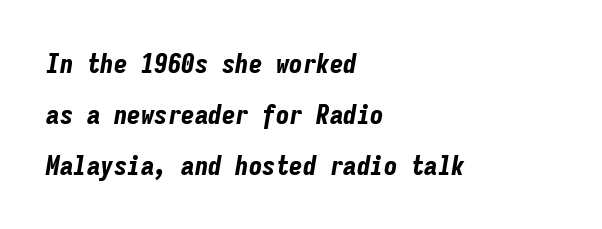
The image shows 27 px bold type, italic (leaning right); set left-aligned, line spacing 1.88x, normal letter spacing, not underlined.
